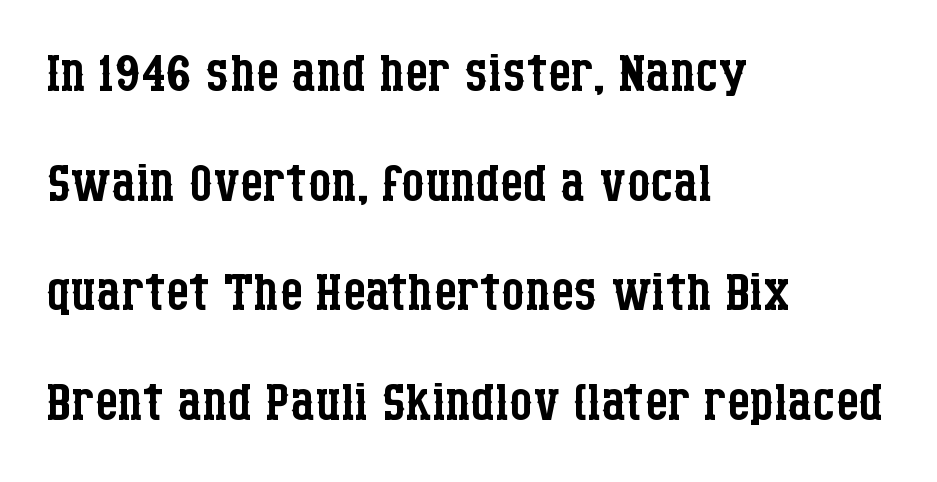
Q: Is the text bold? A: No.
Q: Is the text italic (slanted)? A: No, it is upright.
Q: Is the typeface a serif or a sans-serif typeface? A: Serif.
Q: Is the text underlined? A: No.
Q: How is the paragraph aligned? A: Left-aligned.
Q: Is the spacing between letters normal or unusually wide? A: Normal.
Q: Is the spacing between lines tight, normal or loose? A: Normal.
Q: Width (condensed, normal, or wide)? A: Condensed.
Q: Stroke contrast? A: Low.
Q: x-height? A: Large.
Q: Monospaced? A: No.
